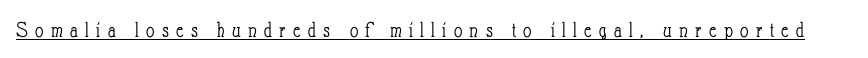
The image shows 23 px text type, upright; set unusually wide letter spacing (+0.32 em), underlined.
